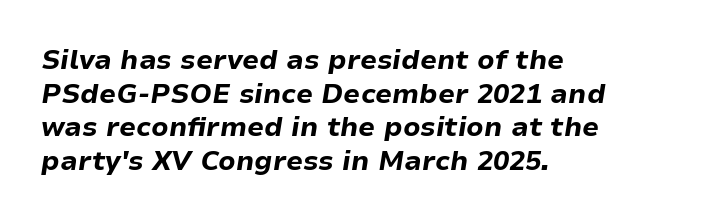
The image shows 27 px bold type, italic (leaning right); set left-aligned, normal line spacing (1.25x), normal letter spacing, not underlined.
